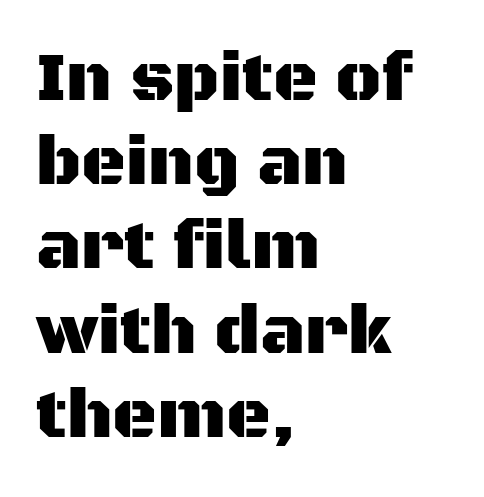
The image shows 69 px sans-serif type, upright; set left-aligned, line spacing 1.22x, normal letter spacing, not underlined; medium stroke contrast and a large x-height.
